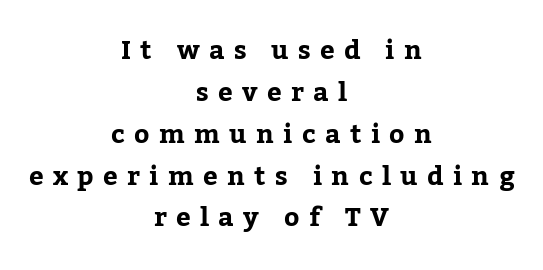
{"italic": "no", "underline": "no", "align": "center", "line_spacing": "normal", "line_spacing_ratio": 1.61, "letter_spacing": "wide", "letter_spacing_em": 0.36, "glyph_px": 26}
